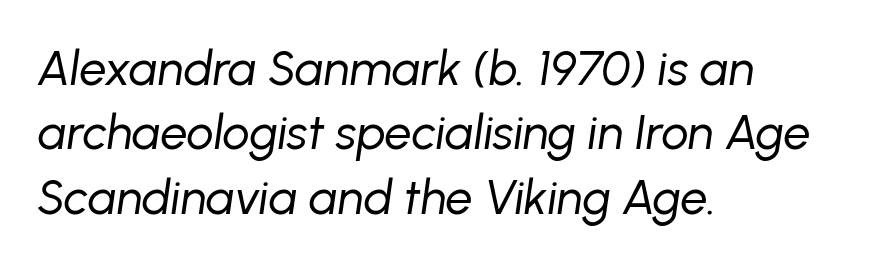
Underlining? Definitely not there. Yep, that's italic — everything's leaning. The face used here is rendered with its standard letterfit. A quiet, ordinary-to-light weight characterises the typeface.
